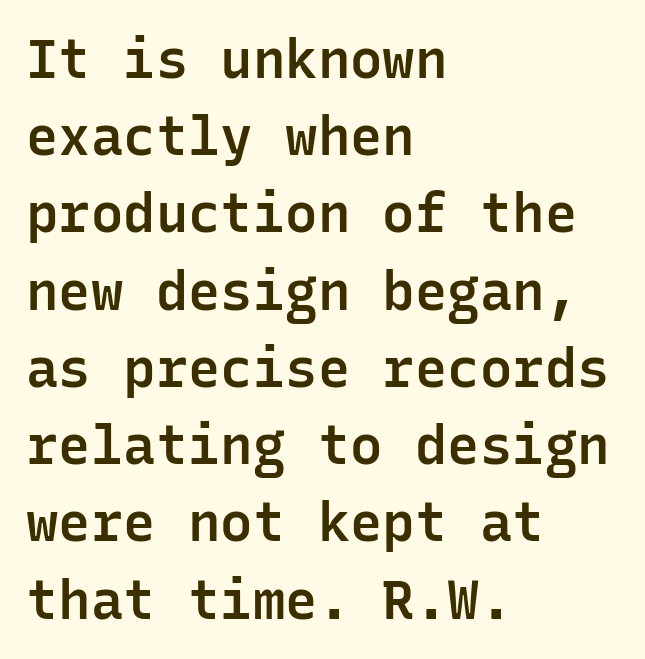
{"serif": "no", "italic": "no", "bold": "semi", "weight": "semibold", "width": "normal", "stroke_contrast": "low", "x_height": "medium", "monospaced": "yes", "underline": "no", "align": "left", "line_spacing": "normal", "line_spacing_ratio": 1.43, "letter_spacing": "normal", "letter_spacing_em": 0.0, "glyph_px": 54}
